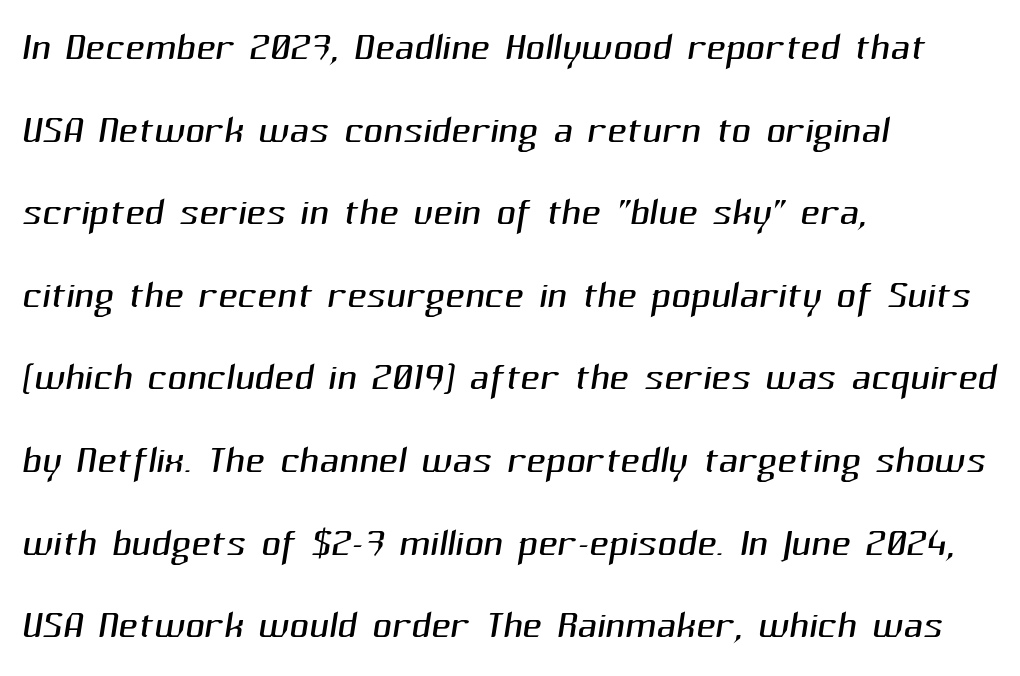
The image shows 54 px light sans-serif type; set left-aligned, normal line spacing (1.53x), normal letter spacing, not underlined; medium stroke contrast and a medium x-height.
